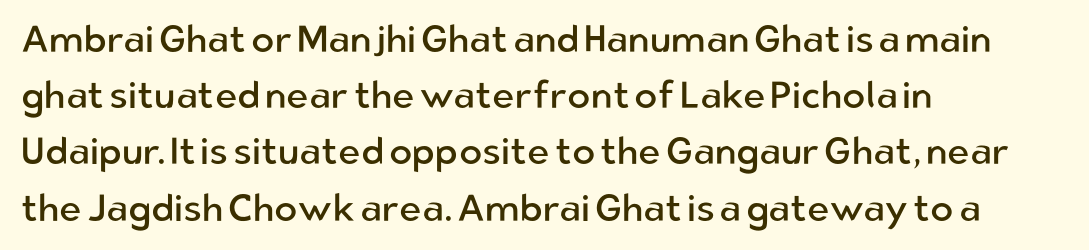
The image shows 38 px regular-weight sans-serif type, upright; set left-aligned, normal line spacing (1.48x), normal letter spacing, not underlined; low stroke contrast and a medium x-height.
